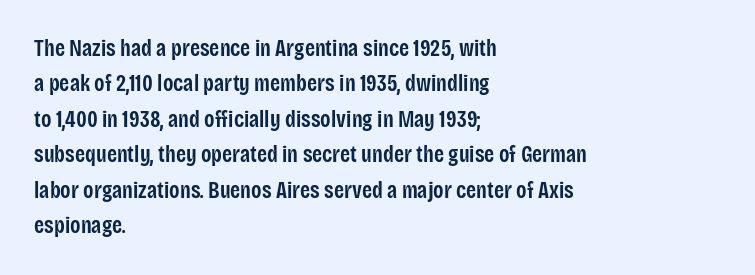
{"italic": "no", "bold": "semi", "underline": "no", "align": "left", "line_spacing": "normal", "line_spacing_ratio": 1.54, "letter_spacing": "normal", "letter_spacing_em": 0.0, "glyph_px": 23}
